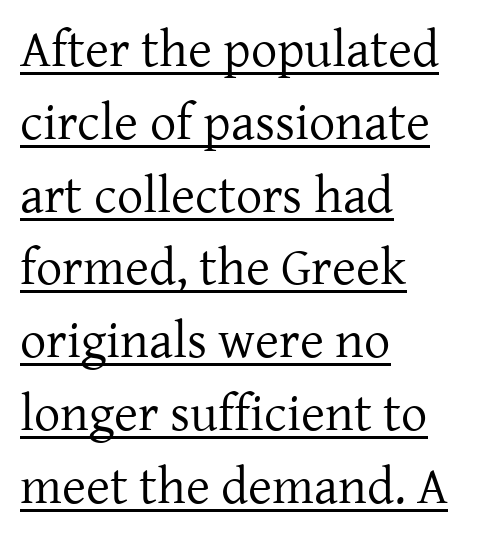
Q: Is the text bold? A: No.
Q: Is the text italic (slanted)? A: No, it is upright.
Q: Is the typeface a serif or a sans-serif typeface? A: Serif.
Q: Is the text underlined? A: Yes.
Q: How is the paragraph aligned? A: Left-aligned.
Q: Is the spacing between letters normal or unusually wide? A: Normal.
Q: Is the spacing between lines tight, normal or loose? A: Normal.
Q: Width (condensed, normal, or wide)? A: Normal.
Q: Stroke contrast? A: Low.
Q: x-height? A: Medium.
Q: Monospaced? A: No.
